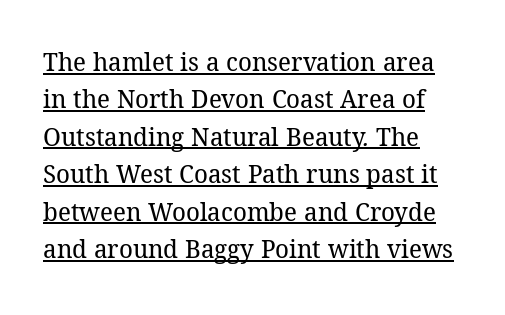
Q: Is the text bold? A: No.
Q: Is the text underlined? A: Yes.
Q: How is the paragraph aligned? A: Left-aligned.
Q: Is the spacing between letters normal or unusually wide? A: Normal.
Q: Is the spacing between lines tight, normal or loose? A: Normal.
